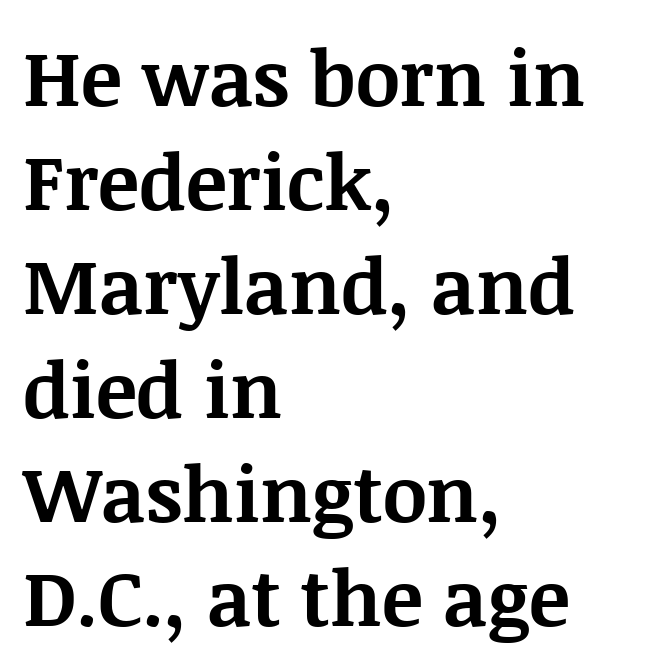
{"serif": "yes", "italic": "no", "bold": "yes", "weight": "bold", "width": "normal", "stroke_contrast": "medium", "x_height": "large", "monospaced": "no", "underline": "no", "align": "left", "line_spacing": "normal", "line_spacing_ratio": 1.35, "letter_spacing": "normal", "letter_spacing_em": 0.0, "glyph_px": 77}
